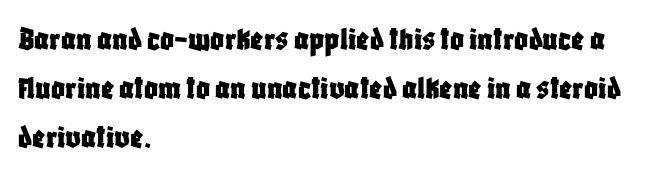
{"serif": "no", "italic": "no", "width": "condensed", "stroke_contrast": "low", "x_height": "large", "monospaced": "no", "underline": "no", "align": "left", "line_spacing": "normal", "line_spacing_ratio": 1.44, "letter_spacing": "normal", "letter_spacing_em": 0.0, "glyph_px": 34}
